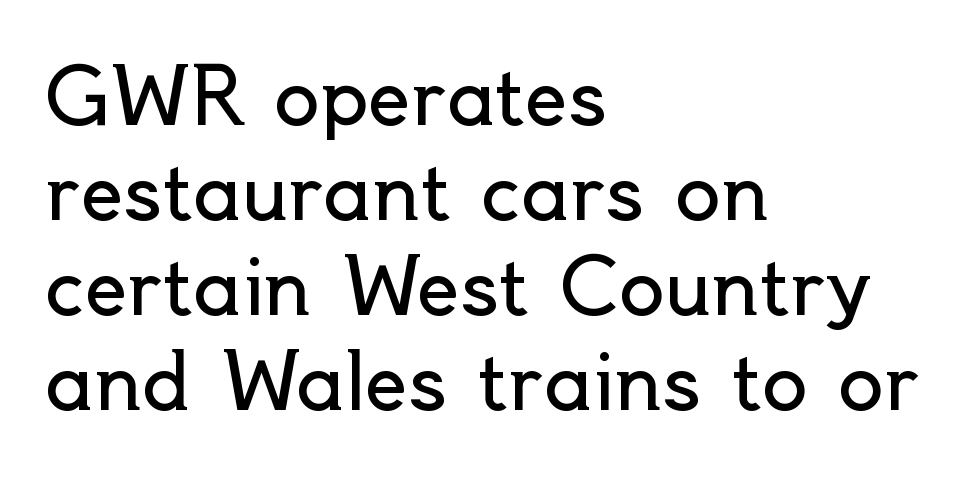
No extra ink here — the face is not bold. The vertical gap from one line to the next is medium. This sample is left-justified, so line endings fall wherever the words run out. Spacing between characters is what you'd get straight out of the box. To sum up the face: it is a sans, with no serifs. The letters advance in unequal steps, a hallmark of proportional type.
